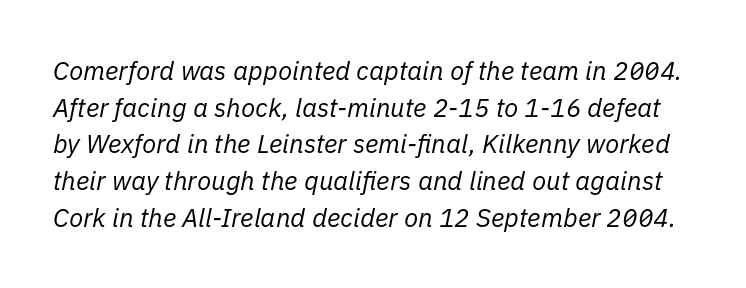
Q: Is the text bold? A: No.
Q: Is the text italic (slanted)? A: Yes, it leans right by about 11 degrees.
Q: Is the text underlined? A: No.
Q: Is the spacing between letters normal or unusually wide? A: Normal.
Q: Is the spacing between lines tight, normal or loose? A: Normal.
